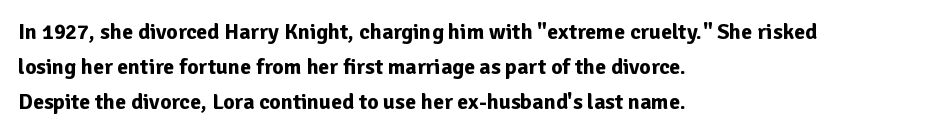
One-word summary of the alignment: left. Characters remain perfectly vertical along every line. Words float on clear page, feet unadorned. Look at the tracking — it's just the regular setting, nothing added.
